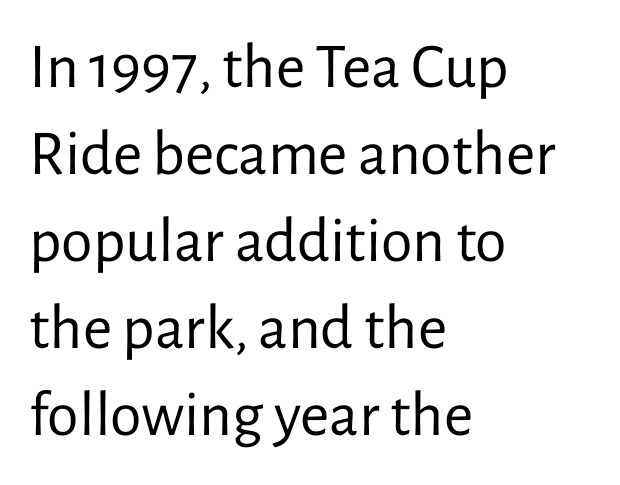
Q: Is the text bold? A: No.
Q: Is the text italic (slanted)? A: No, it is upright.
Q: Is the typeface a serif or a sans-serif typeface? A: Sans-serif.
Q: Is the text underlined? A: No.
Q: How is the paragraph aligned? A: Left-aligned.
Q: Is the spacing between letters normal or unusually wide? A: Normal.
Q: Is the spacing between lines tight, normal or loose? A: Normal.
Q: Width (condensed, normal, or wide)? A: Normal.
Q: Stroke contrast? A: Low.
Q: x-height? A: Medium.
Q: Monospaced? A: No.
